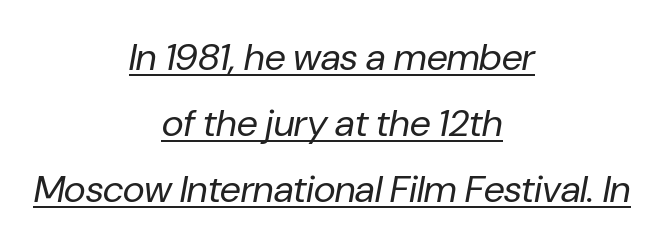
The image shows 38 px regular-weight type, italic (leaning right); set centered, line spacing 1.74x, normal letter spacing, underlined; low stroke contrast and a medium x-height.
